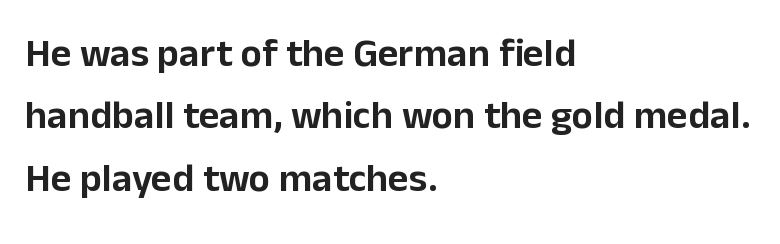
{"serif": "no", "italic": "no", "width": "normal", "stroke_contrast": "low", "x_height": "medium", "monospaced": "no", "underline": "no", "align": "left", "line_spacing": "normal", "line_spacing_ratio": 1.56, "letter_spacing": "normal", "letter_spacing_em": 0.0, "glyph_px": 40}
